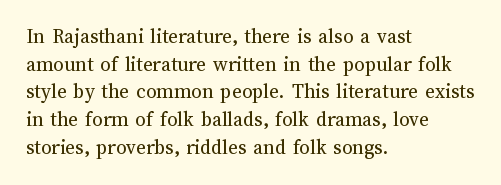
Every stem runs plumb, perpendicular to the baseline. Leftover space on each line is placed entirely after the last word. Check the space under the baseline: it is left empty. This reads as an unemphasized weight, regular at the heaviest. Caption: standard tracking, unaltered.
